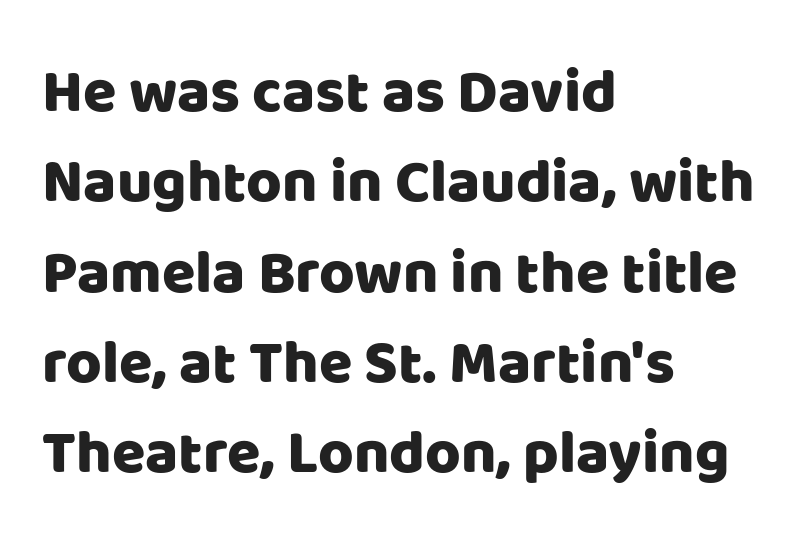
The image shows 61 px sans-serif type, upright; set left-aligned, normal line spacing (1.48x), normal letter spacing, not underlined; low stroke contrast and a large x-height.
